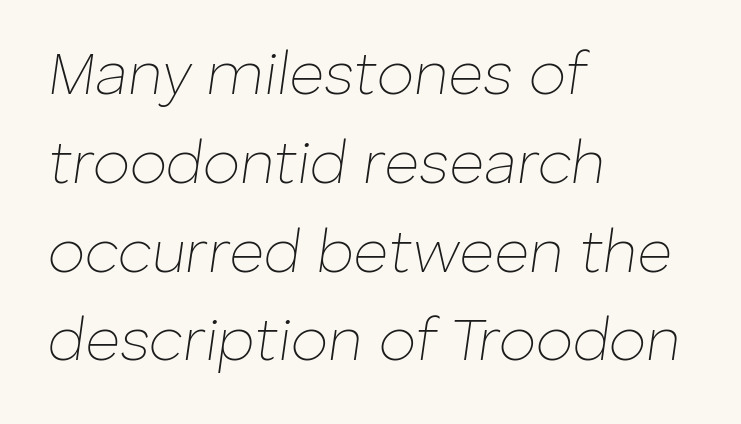
Q: Is the text bold? A: No.
Q: Is the text italic (slanted)? A: Yes, it leans right by about 8 degrees.
Q: Is the text underlined? A: No.
Q: How is the paragraph aligned? A: Left-aligned.
Q: Is the spacing between letters normal or unusually wide? A: Normal.
Q: Is the spacing between lines tight, normal or loose? A: Normal.
Q: Width (condensed, normal, or wide)? A: Normal.
Q: Stroke contrast? A: Low.
Q: x-height? A: Medium.
Q: Monospaced? A: No.
